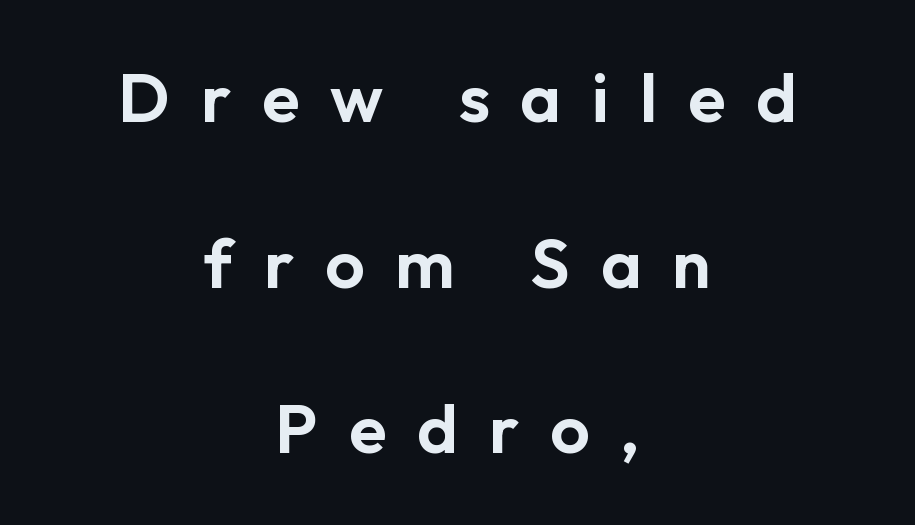
Q: Is the text italic (slanted)? A: No, it is upright.
Q: Is the typeface a serif or a sans-serif typeface? A: Sans-serif.
Q: Is the text underlined? A: No.
Q: How is the paragraph aligned? A: Centered.
Q: Is the spacing between letters normal or unusually wide? A: Unusually wide.
Q: Is the spacing between lines tight, normal or loose? A: Loose.
Q: Width (condensed, normal, or wide)? A: Normal.
Q: Stroke contrast? A: Low.
Q: x-height? A: Medium.
Q: Monospaced? A: No.
